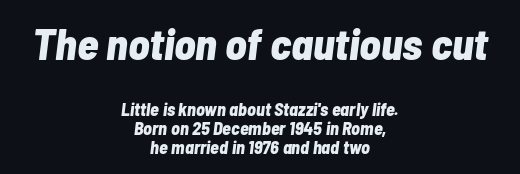
When letters slant like this, we call the style italic. The rendering uses a small line-height, squeezing the rows. Is the block centered? Yes — each line is placed symmetrically about the middle. Characters follow at the spacing the type designer built in. Think of a printed novel: that variable character pitch is what you see here. Glance below the letters and you will spot only blank space.
